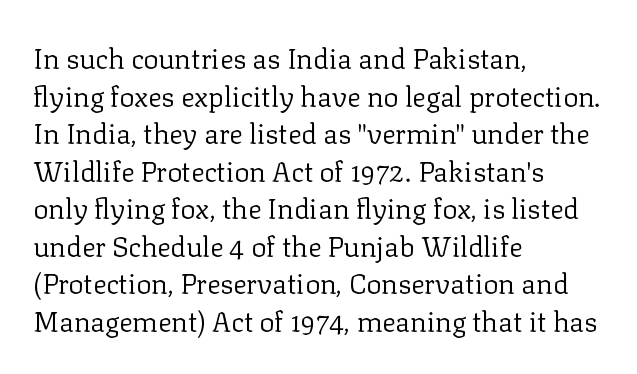
{"serif": "yes", "italic": "no", "bold": "no", "weight": "regular", "width": "normal", "stroke_contrast": "low", "x_height": "medium", "monospaced": "no", "underline": "no", "align": "left", "line_spacing": "normal", "line_spacing_ratio": 1.34, "letter_spacing": "normal", "letter_spacing_em": 0.0, "glyph_px": 28}
